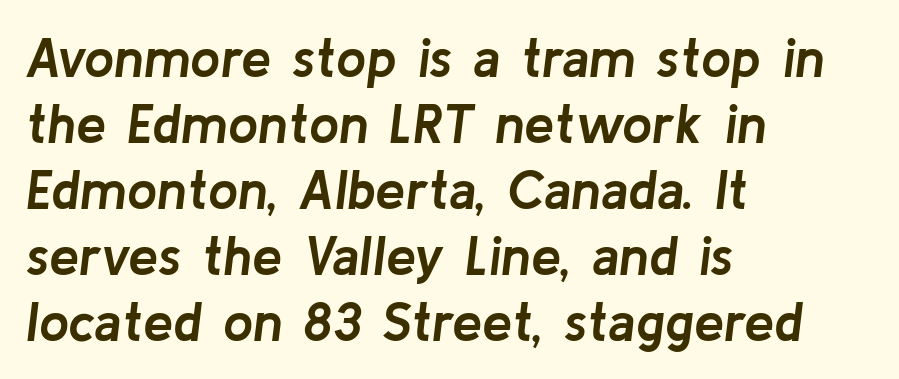
The image shows 54 px semibold type, italic (leaning right); set left-aligned, line spacing 1.22x, normal letter spacing, not underlined; low stroke contrast and a medium x-height.
